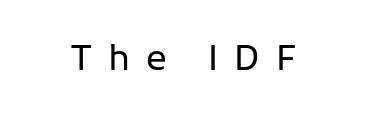
{"serif": "no", "italic": "no", "bold": "no", "weight": "regular", "width": "normal", "stroke_contrast": "low", "x_height": "medium", "monospaced": "no", "underline": "no", "letter_spacing": "wide", "letter_spacing_em": 0.46, "glyph_px": 35}
